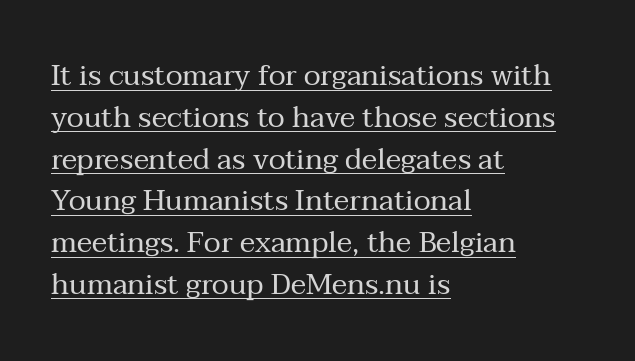
The image shows 29 px regular-weight serif type, upright; set left-aligned, normal line spacing (1.44x), normal letter spacing, underlined; medium stroke contrast and a medium x-height.
